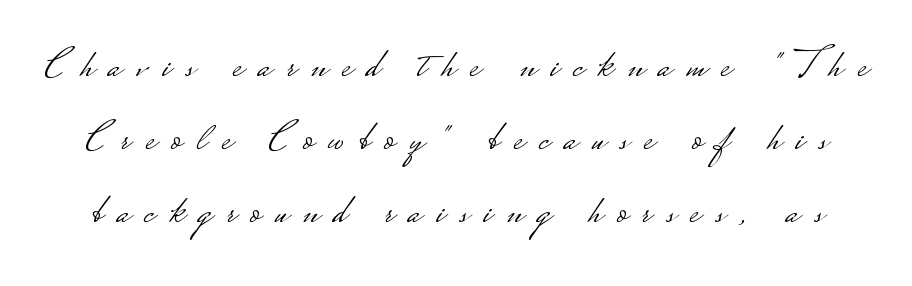
{"serif": "no", "bold": "no", "weight": "light", "width": "wide", "stroke_contrast": "low", "monospaced": "no", "underline": "no", "line_spacing_ratio": 1.74, "letter_spacing": "wide", "letter_spacing_em": 0.36, "glyph_px": 42}
